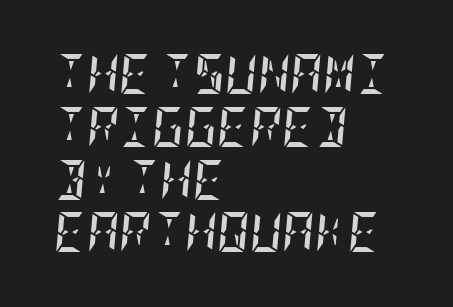
{"italic": "yes", "lean": "right", "slant_degrees": 5, "bold": "yes", "weight": "semibold", "width": "condensed", "stroke_contrast": "low", "x_height": "large", "underline": "no", "align": "left", "line_spacing": "normal", "line_spacing_ratio": 1.32, "letter_spacing": "normal", "letter_spacing_em": 0.0, "glyph_px": 40}
